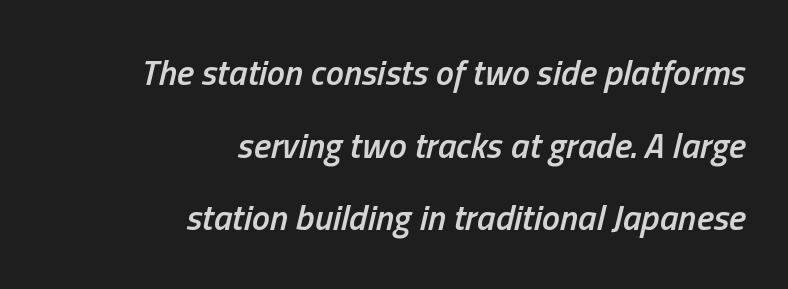
The image shows 36 px semibold, condensed type, italic (leaning right); set right-aligned, loose line spacing (2.02x), normal letter spacing, not underlined; low stroke contrast and a medium x-height.
